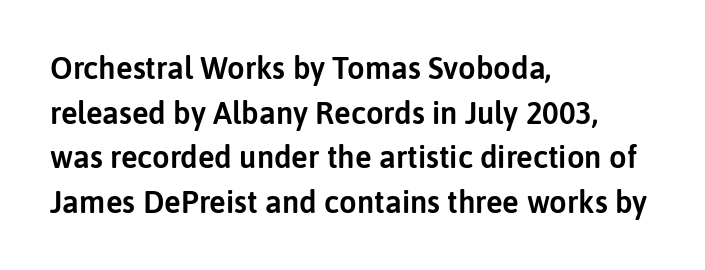
The image shows 31 px sans-serif type, upright; set left-aligned, normal line spacing (1.44x), normal letter spacing, not underlined; low stroke contrast and a medium x-height.
